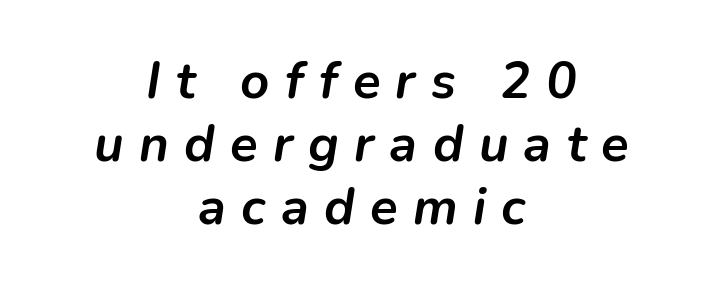
Clear beneath every line of the passage. How heavy is the stroke? Heavy — this is a bold. Slant detected: the letters are inclined. Spacing verdict: proportional, widths tailored to each character. A centered setting, common on invitations and titles, is used for this passage. Glyph-to-glyph distance is far greater than everyday printed text.
